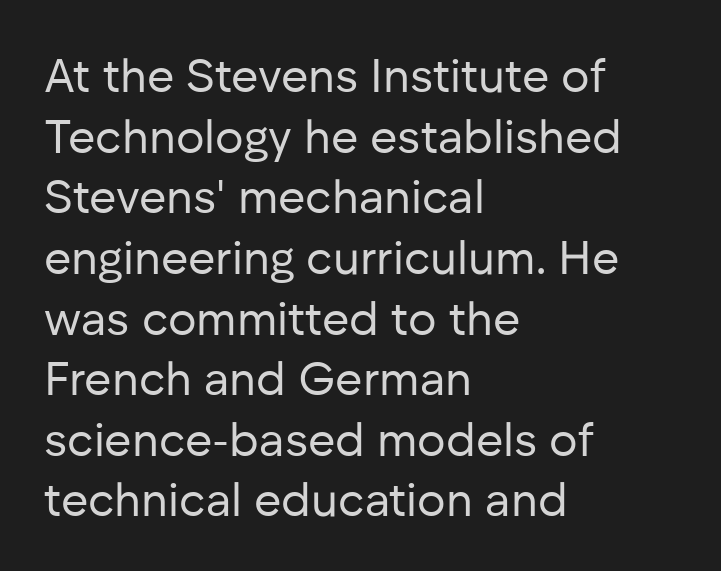
The image shows 47 px regular-weight sans-serif type, upright; set left-aligned, normal line spacing (1.29x), normal letter spacing, not underlined; low stroke contrast and a medium x-height.
